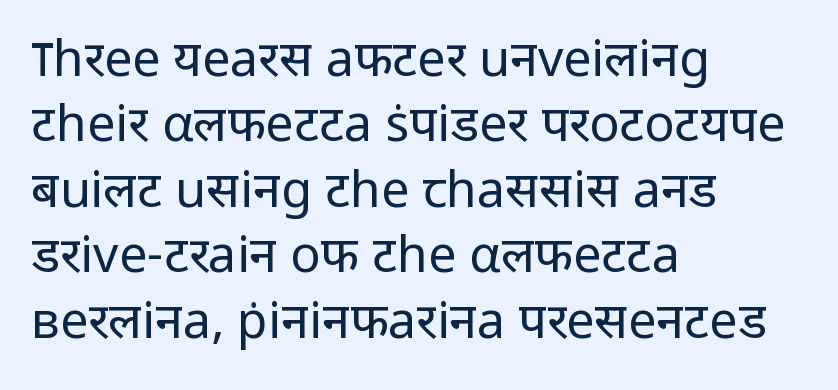
{"serif": "no", "italic": "no", "bold": "no", "weight": "regular", "width": "normal", "stroke_contrast": "low", "x_height": "medium", "monospaced": "no", "underline": "no", "align": "left", "line_spacing": "normal", "line_spacing_ratio": 1.31, "letter_spacing": "normal", "letter_spacing_em": 0.0, "glyph_px": 50}
